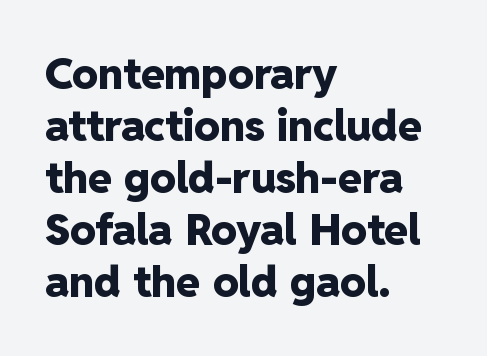
Q: Is the text bold? A: Yes.
Q: Is the text italic (slanted)? A: No, it is upright.
Q: Is the typeface a serif or a sans-serif typeface? A: Sans-serif.
Q: Is the text underlined? A: No.
Q: How is the paragraph aligned? A: Left-aligned.
Q: Is the spacing between letters normal or unusually wide? A: Normal.
Q: Width (condensed, normal, or wide)? A: Normal.
Q: Stroke contrast? A: Low.
Q: x-height? A: Medium.
Q: Monospaced? A: No.
